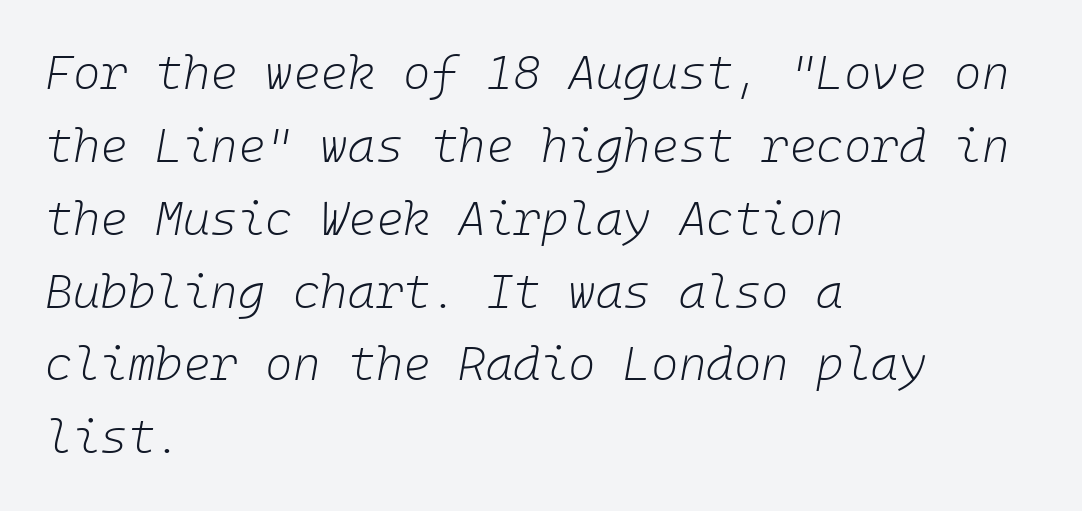
Is the type heavy? It reads as light-to-regular instead. Underlining? Definitely not there. Emphasis-style slanted type is in use. The type is set solid horizontally, with unmodified tracking. The typesetter chose a ragged-right arrangement here.
